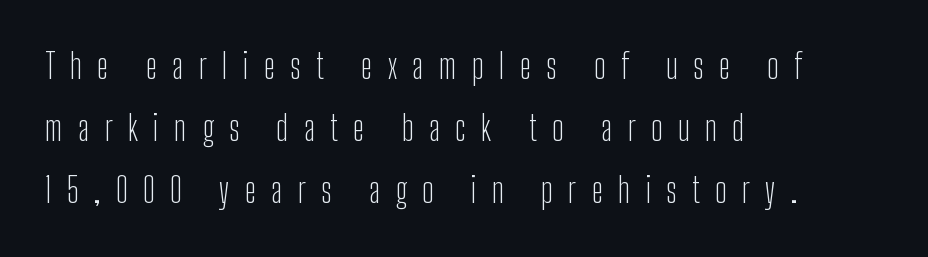
{"serif": "no", "italic": "no", "bold": "no", "weight": "light", "width": "condensed", "stroke_contrast": "low", "x_height": "medium", "monospaced": "no", "underline": "no", "align": "left", "line_spacing_ratio": 1.83, "letter_spacing": "wide", "letter_spacing_em": 0.45, "glyph_px": 34}
